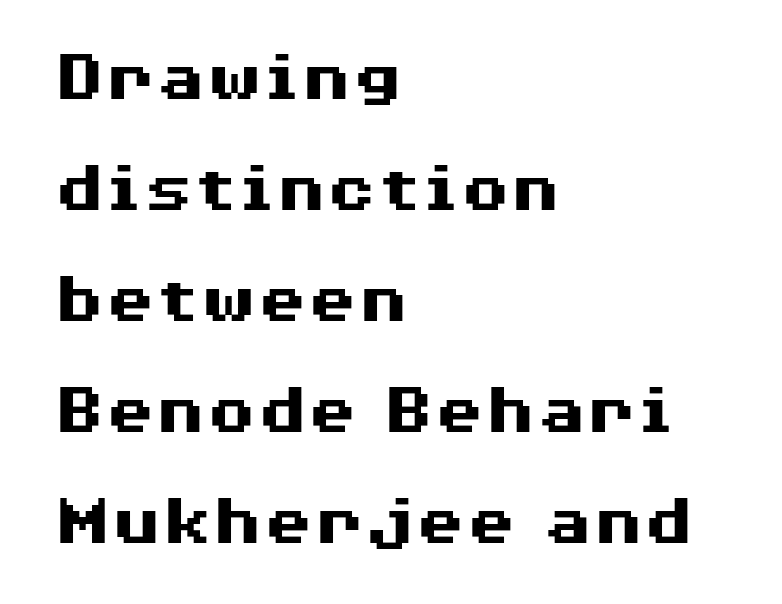
{"serif": "no", "italic": "no", "bold": "yes", "weight": "heavy", "width": "wide", "stroke_contrast": "medium", "x_height": "medium", "monospaced": "no", "underline": "no", "align": "left", "line_spacing": "normal", "line_spacing_ratio": 1.52, "letter_spacing": "normal", "letter_spacing_em": 0.0, "glyph_px": 73}
